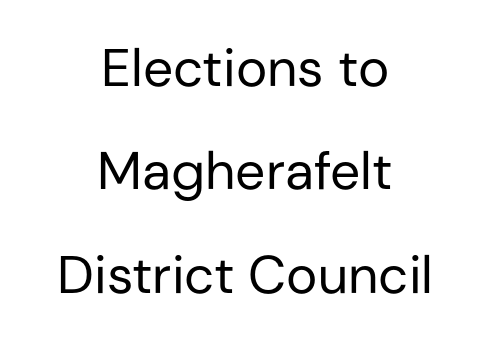
The image shows 53 px regular-weight sans-serif type, upright; set centered, loose line spacing (1.95x), normal letter spacing, not underlined; low stroke contrast and a medium x-height.
